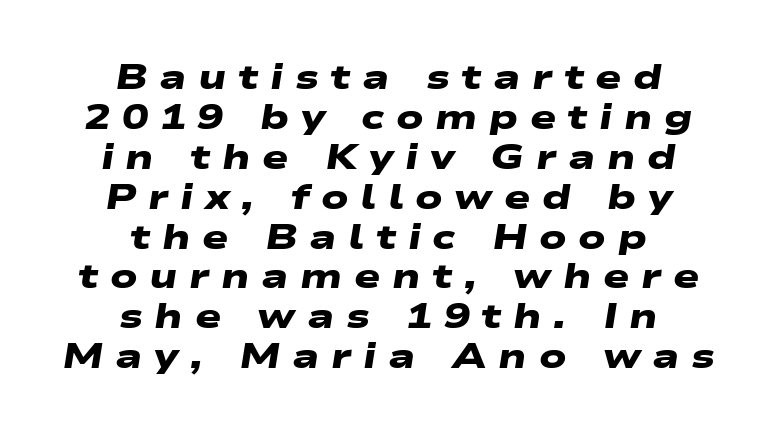
These lines are centered, leaving both edges ragged. Grotesque or geometric, the face here clearly has no serifs. Rows of type sit shoulder to shoulder in the vertical direction. Students, this is bold: see how much ink each stroke carries.
